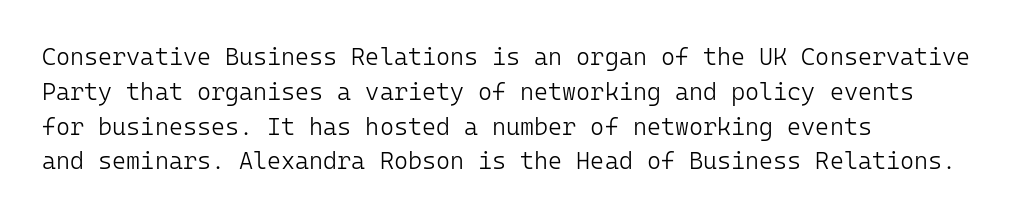
{"italic": "no", "bold": "no", "underline": "no", "align": "left", "line_spacing": "normal", "line_spacing_ratio": 1.45, "letter_spacing": "normal", "letter_spacing_em": 0.0, "glyph_px": 24}
